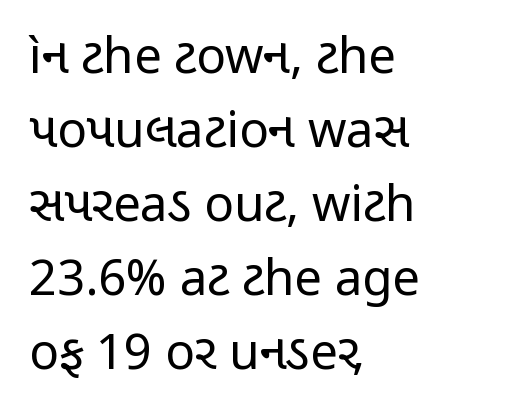
{"serif": "no", "italic": "no", "bold": "no", "weight": "regular", "width": "condensed", "stroke_contrast": "low", "x_height": "medium", "monospaced": "no", "underline": "no", "align": "left", "line_spacing": "normal", "line_spacing_ratio": 1.51, "letter_spacing": "normal", "letter_spacing_em": 0.0, "glyph_px": 49}
